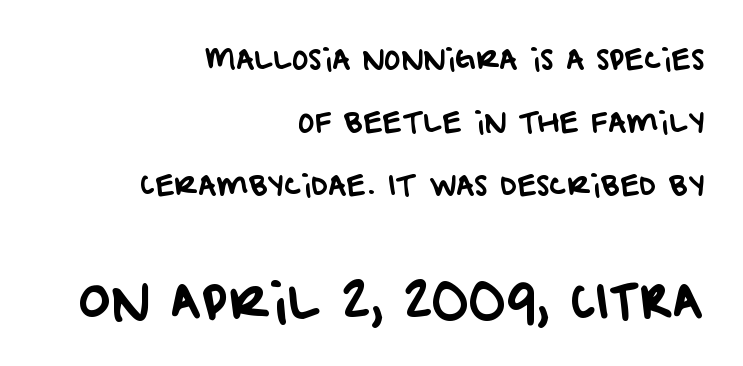
Q: Is the typeface a serif or a sans-serif typeface? A: Sans-serif.
Q: Is the text underlined? A: No.
Q: How is the paragraph aligned? A: Right-aligned.
Q: Is the spacing between letters normal or unusually wide? A: Normal.
Q: Is the spacing between lines tight, normal or loose? A: Loose.
Q: Which block of text is set in a larger size, the first (top) or the second (bottom)? A: The second (bottom) one.
Q: Width (condensed, normal, or wide)? A: Normal.
Q: Stroke contrast? A: Low.
Q: x-height? A: Large.
Q: Monospaced? A: No.
